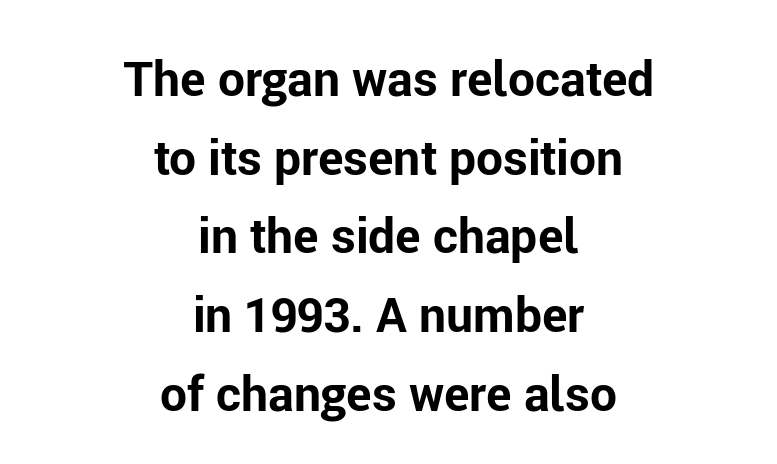
Q: Is the text bold? A: Yes.
Q: Is the text italic (slanted)? A: No, it is upright.
Q: Is the typeface a serif or a sans-serif typeface? A: Sans-serif.
Q: Is the text underlined? A: No.
Q: How is the paragraph aligned? A: Centered.
Q: Is the spacing between letters normal or unusually wide? A: Normal.
Q: Is the spacing between lines tight, normal or loose? A: Normal.
Q: Width (condensed, normal, or wide)? A: Normal.
Q: Stroke contrast? A: Low.
Q: x-height? A: Medium.
Q: Monospaced? A: No.
